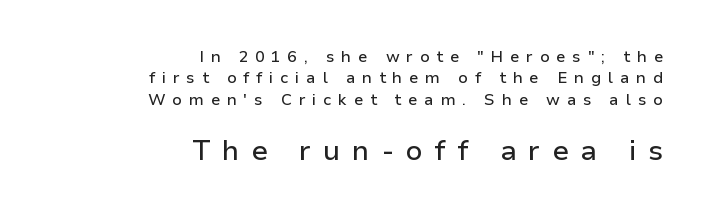
Q: Is the text italic (slanted)? A: No, it is upright.
Q: Is the typeface a serif or a sans-serif typeface? A: Sans-serif.
Q: Is the text underlined? A: No.
Q: How is the paragraph aligned? A: Right-aligned.
Q: Is the spacing between letters normal or unusually wide? A: Unusually wide.
Q: Is the spacing between lines tight, normal or loose? A: Normal.
Q: Which block of text is set in a larger size, the first (top) or the second (bottom)? A: The second (bottom) one.
Q: Width (condensed, normal, or wide)? A: Normal.
Q: Stroke contrast? A: Low.
Q: x-height? A: Medium.
Q: Monospaced? A: No.
